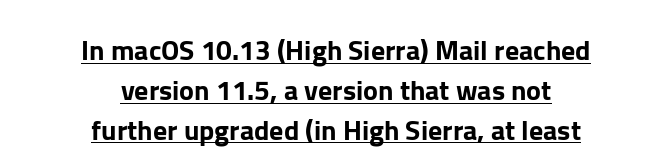
Q: Is the text italic (slanted)? A: No, it is upright.
Q: Is the typeface a serif or a sans-serif typeface? A: Sans-serif.
Q: Is the text underlined? A: Yes.
Q: How is the paragraph aligned? A: Centered.
Q: Is the spacing between letters normal or unusually wide? A: Normal.
Q: Is the spacing between lines tight, normal or loose? A: Normal.
Q: Width (condensed, normal, or wide)? A: Normal.
Q: Stroke contrast? A: Low.
Q: x-height? A: Medium.
Q: Monospaced? A: No.
